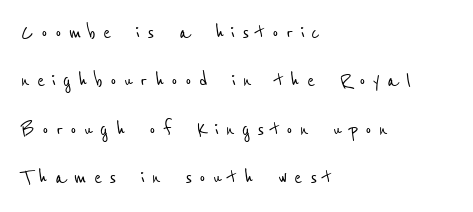
Q: Is the text underlined? A: No.
Q: How is the paragraph aligned? A: Left-aligned.
Q: Is the spacing between letters normal or unusually wide? A: Unusually wide.
Q: Is the spacing between lines tight, normal or loose? A: Loose.
